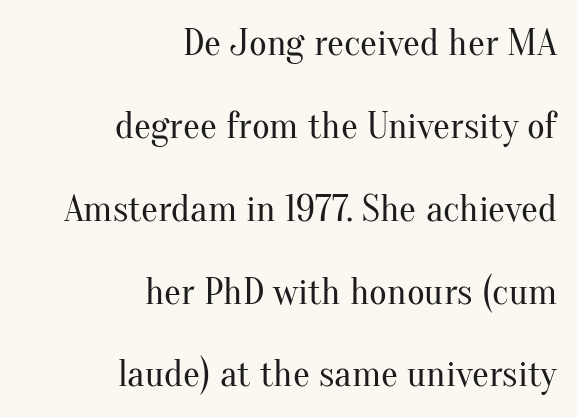
The image shows 38 px regular-weight serif type, upright; set right-aligned, loose line spacing (2.18x), normal letter spacing, not underlined; medium stroke contrast and a small x-height.
